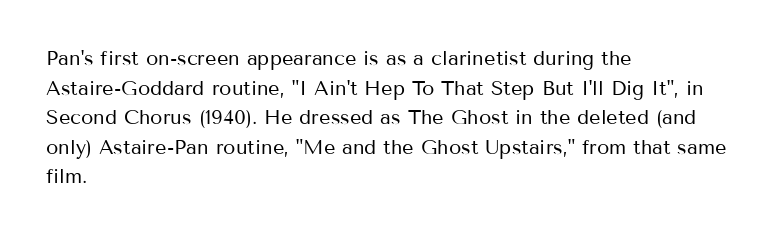
{"italic": "no", "bold": "no", "underline": "no", "align": "left", "line_spacing": "normal", "line_spacing_ratio": 1.48, "letter_spacing": "normal", "letter_spacing_em": 0.0, "glyph_px": 20}
